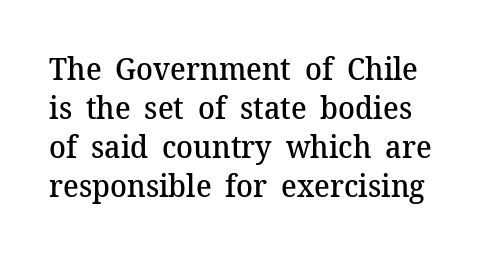
{"serif": "yes", "italic": "no", "bold": "semi", "weight": "semibold", "width": "normal", "stroke_contrast": "medium", "x_height": "medium", "monospaced": "no", "underline": "no", "line_spacing": "normal", "line_spacing_ratio": 1.26, "letter_spacing": "normal", "letter_spacing_em": 0.0, "glyph_px": 31}
